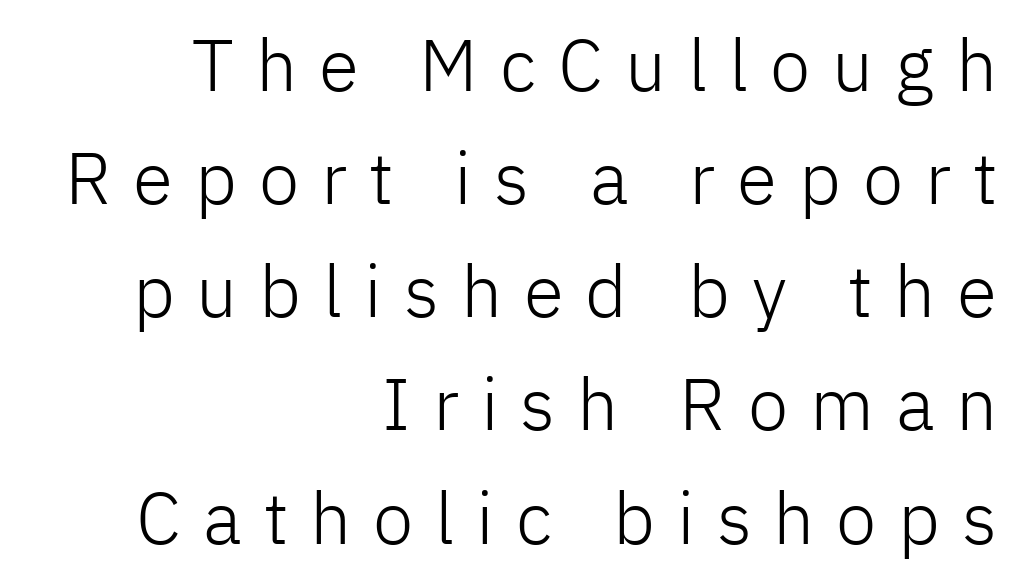
Q: Is the text bold? A: No.
Q: Is the text italic (slanted)? A: No, it is upright.
Q: Is the typeface a serif or a sans-serif typeface? A: Sans-serif.
Q: Is the text underlined? A: No.
Q: How is the paragraph aligned? A: Right-aligned.
Q: Is the spacing between letters normal or unusually wide? A: Unusually wide.
Q: Is the spacing between lines tight, normal or loose? A: Normal.
Q: Width (condensed, normal, or wide)? A: Normal.
Q: Stroke contrast? A: Low.
Q: x-height? A: Medium.
Q: Monospaced? A: No.
